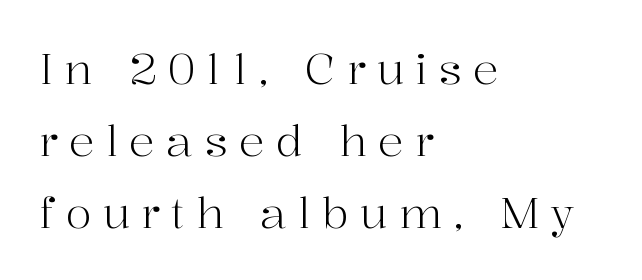
{"serif": "yes", "italic": "no", "bold": "no", "weight": "light", "width": "normal", "stroke_contrast": "high", "x_height": "medium", "monospaced": "no", "underline": "no", "align": "left", "line_spacing": "normal", "line_spacing_ratio": 1.67, "letter_spacing": "wide", "letter_spacing_em": 0.26, "glyph_px": 43}
